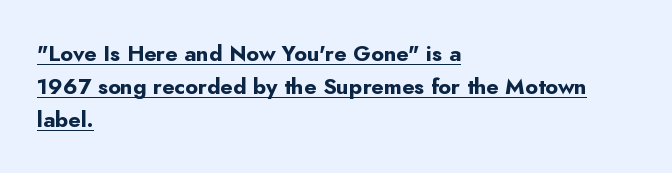
Q: Is the text bold? A: Yes.
Q: Is the text italic (slanted)? A: No, it is upright.
Q: Is the text underlined? A: Yes.
Q: How is the paragraph aligned? A: Left-aligned.
Q: Is the spacing between letters normal or unusually wide? A: Normal.
Q: Is the spacing between lines tight, normal or loose? A: Normal.
